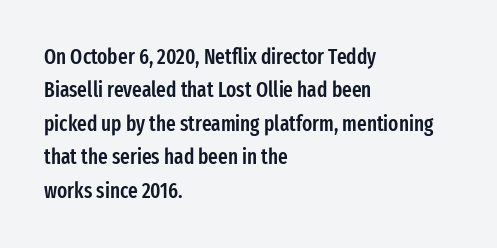
Typographic density is moderately raised because the face is semibold. Letter spacing: default. Vertically, the passage feels balanced, rows spaced as you'd expect. In terms of posture, this sample is upright. These lines stack with their left ends in a neat column.
